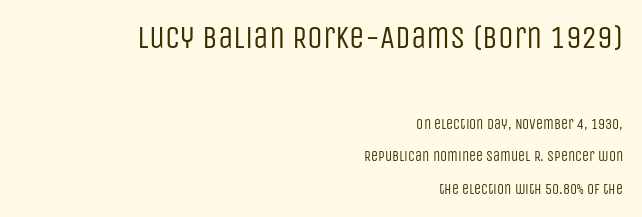
{"serif": "no", "italic": "no", "bold": "no", "weight": "regular", "width": "condensed", "stroke_contrast": "low", "x_height": "large", "monospaced": "no", "underline": "no", "align": "right", "line_spacing": "loose", "line_spacing_ratio": 2.32, "letter_spacing": "normal", "letter_spacing_em": 0.0, "larger_block": "first", "size_ratio": 2.21, "glyph_px": 31}
